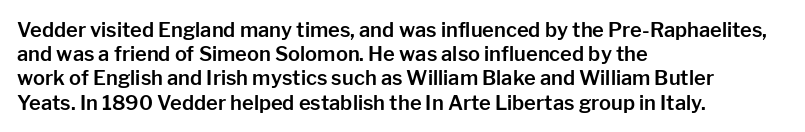
{"italic": "no", "underline": "no", "align": "left", "line_spacing_ratio": 1.21, "letter_spacing": "normal", "letter_spacing_em": 0.0, "glyph_px": 20}
